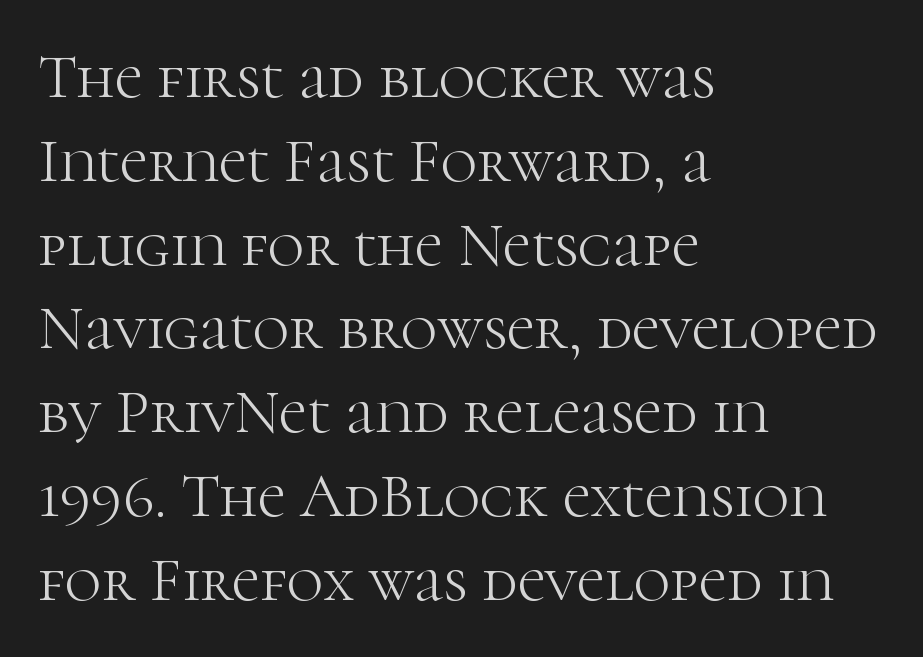
Q: Is the text bold? A: No.
Q: Is the text italic (slanted)? A: No, it is upright.
Q: Is the typeface a serif or a sans-serif typeface? A: Serif.
Q: Is the text underlined? A: No.
Q: How is the paragraph aligned? A: Left-aligned.
Q: Is the spacing between letters normal or unusually wide? A: Normal.
Q: Is the spacing between lines tight, normal or loose? A: Normal.
Q: Width (condensed, normal, or wide)? A: Normal.
Q: Stroke contrast? A: High.
Q: x-height? A: Medium.
Q: Monospaced? A: No.
